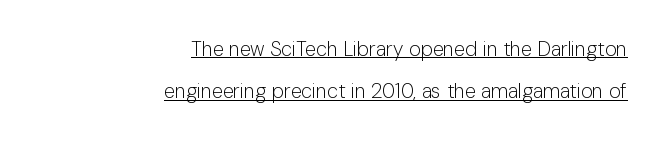
Horizontal alignment here is rightward, an uncommon choice for prose. Words appear dense and cohesive because spacing is normal. Is this a heavy cut? Hardly; it is regular or lighter. Glance below the letters and you will spot a drawn line.
